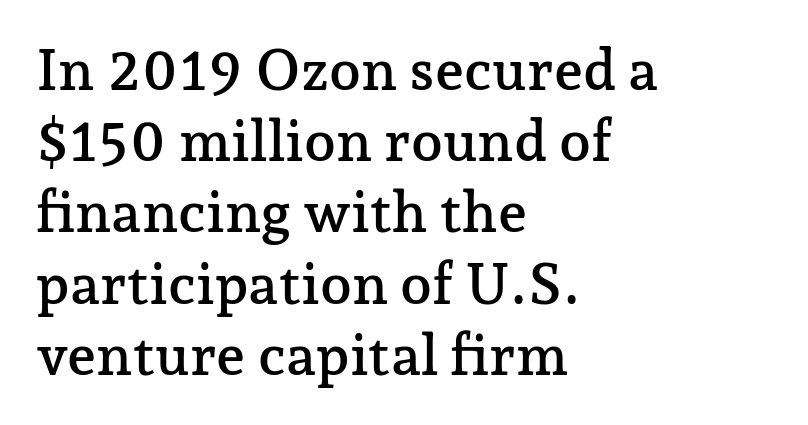
Every row of glyphs begins at an identical x-position on the left. This sample keeps an unexceptional amount of space between lines. These lines are rendered in a variable-pitch font. Every character sits straight up, as roman type does.
